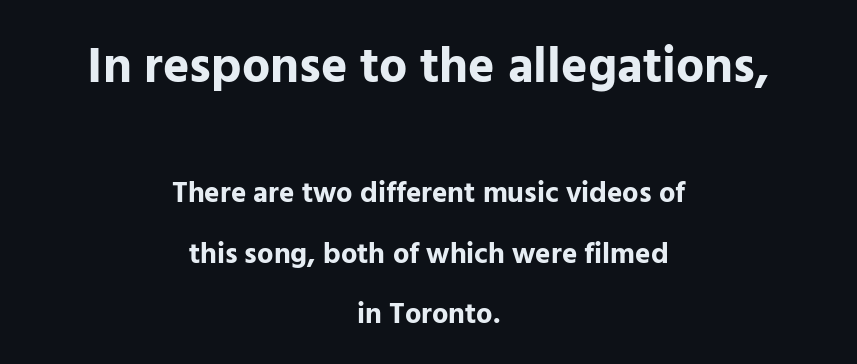
The image shows 50 px bold sans-serif type, upright; set centered, loose line spacing (2.07x), normal letter spacing, not underlined; the first (top) block is 1.72x larger; low stroke contrast and a medium x-height.
